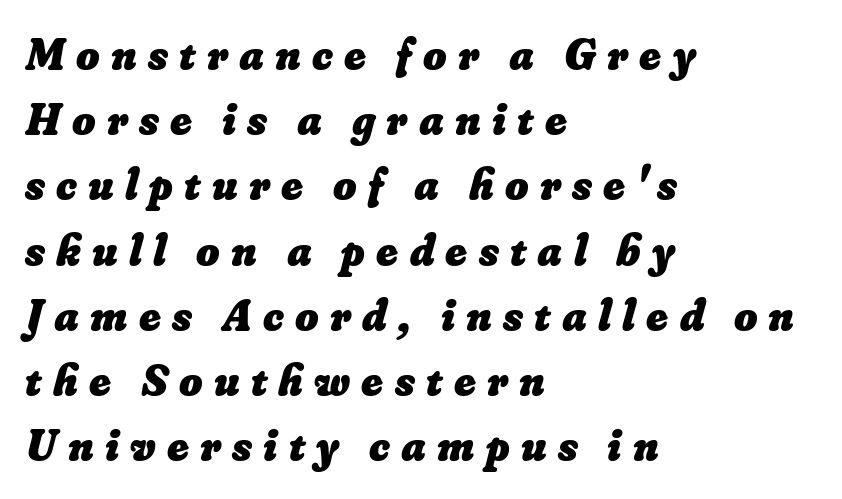
The image shows 45 px heavy type; set left-aligned, normal line spacing (1.45x), unusually wide letter spacing (+0.25 em), not underlined; low stroke contrast and a small x-height.
